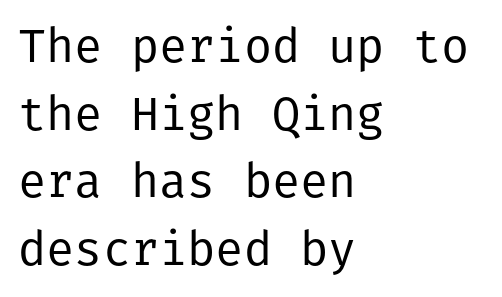
The image shows 47 px regular-weight sans-serif type, upright; set left-aligned, normal line spacing (1.44x), normal letter spacing, not underlined; low stroke contrast and a medium x-height.
